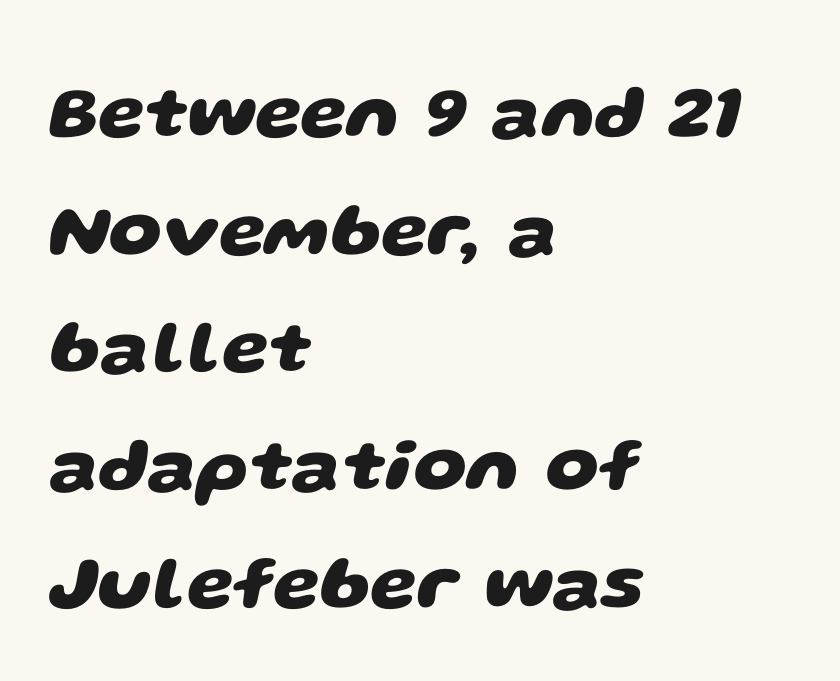
The letterforms sit shoulder to shoulder at normal distance. Which margin do the lines hug? The left one — the right edge is uneven. Think of a printed novel: that variable character pitch is what you see here. On the weight axis this lands at bold, roughly 700. The space between consecutive lines is moderate.
